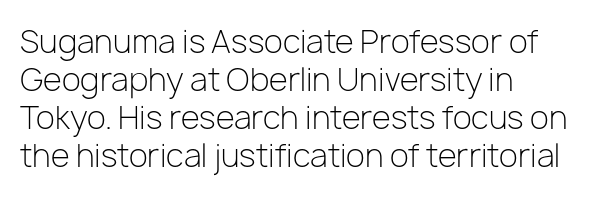
The strokes are not fattened; the text isn't bold. Inter-character spacing is left at the font's built-in metrics. The axis of the letterforms is exactly vertical. The passage shown is typeset with a sans-serif family.
